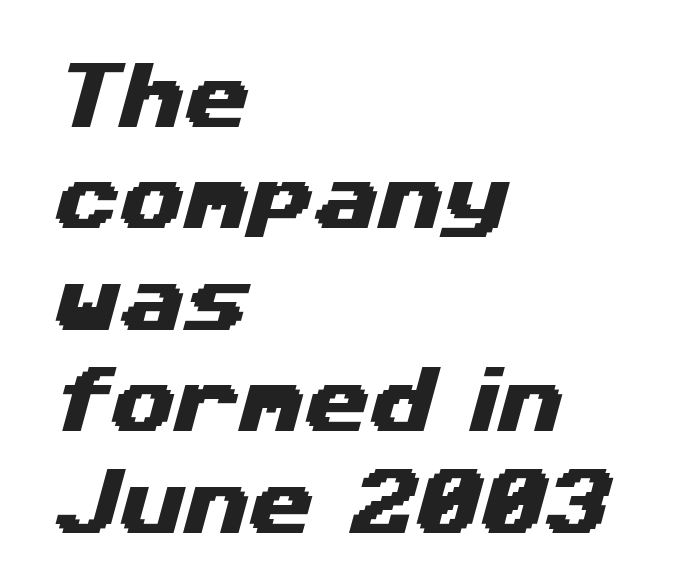
{"serif": "no", "width": "wide", "stroke_contrast": "medium", "x_height": "medium", "monospaced": "no", "underline": "no", "align": "left", "line_spacing": "normal", "line_spacing_ratio": 1.37, "letter_spacing": "normal", "letter_spacing_em": 0.0, "glyph_px": 74}
